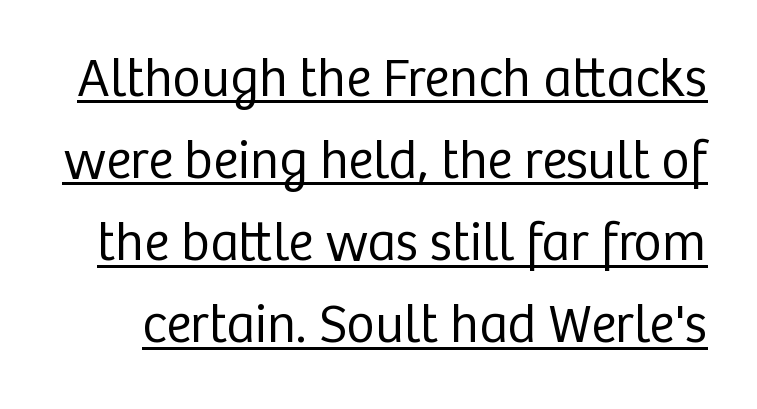
{"serif": "no", "italic": "no", "bold": "no", "weight": "regular", "width": "normal", "stroke_contrast": "low", "x_height": "medium", "monospaced": "no", "underline": "yes", "line_spacing": "normal", "line_spacing_ratio": 1.52, "letter_spacing": "normal", "letter_spacing_em": 0.0, "glyph_px": 54}
